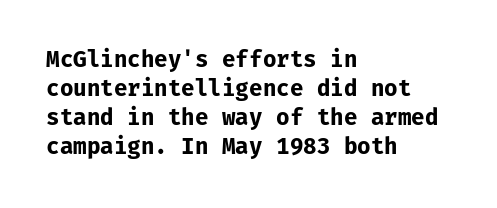
{"italic": "no", "bold": "yes", "underline": "no", "align": "left", "line_spacing": "normal", "line_spacing_ratio": 1.32, "letter_spacing": "normal", "letter_spacing_em": 0.0, "glyph_px": 22}
